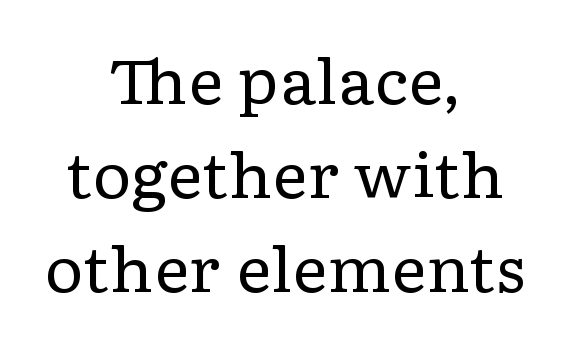
{"serif": "yes", "italic": "no", "bold": "no", "weight": "regular", "width": "wide", "stroke_contrast": "low", "x_height": "medium", "monospaced": "no", "underline": "no", "align": "center", "line_spacing": "normal", "line_spacing_ratio": 1.54, "letter_spacing": "normal", "letter_spacing_em": 0.0, "glyph_px": 61}
